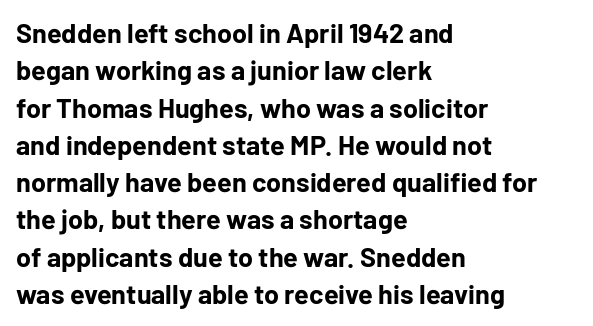
Q: Is the text bold? A: Yes.
Q: Is the text italic (slanted)? A: No, it is upright.
Q: Is the text underlined? A: No.
Q: How is the paragraph aligned? A: Left-aligned.
Q: Is the spacing between letters normal or unusually wide? A: Normal.
Q: Is the spacing between lines tight, normal or loose? A: Normal.
